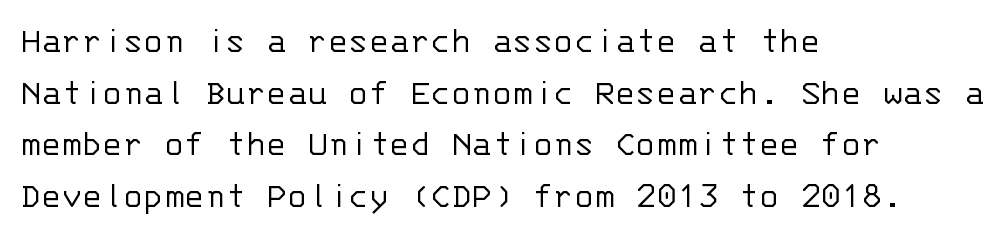
The image shows 38 px light sans-serif type, upright, monospaced; set left-aligned, normal line spacing (1.36x), normal letter spacing, not underlined; low stroke contrast and a large x-height.
